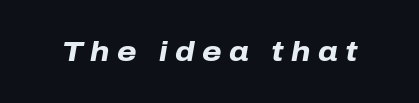
When letters slant like this, we call the style italic. The tracking reads as deliberately expanded to a designer's eye. The letters advance in unequal steps, a hallmark of proportional type. The face used here has the dense, thick strokes of a bold. No word sits above an underline.
